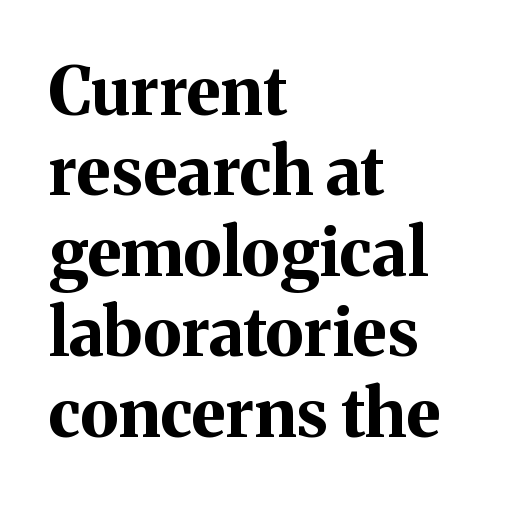
Q: Is the text bold? A: Yes.
Q: Is the text italic (slanted)? A: No, it is upright.
Q: Is the typeface a serif or a sans-serif typeface? A: Serif.
Q: Is the text underlined? A: No.
Q: How is the paragraph aligned? A: Left-aligned.
Q: Is the spacing between letters normal or unusually wide? A: Normal.
Q: Width (condensed, normal, or wide)? A: Normal.
Q: Stroke contrast? A: Medium.
Q: x-height? A: Medium.
Q: Monospaced? A: No.
